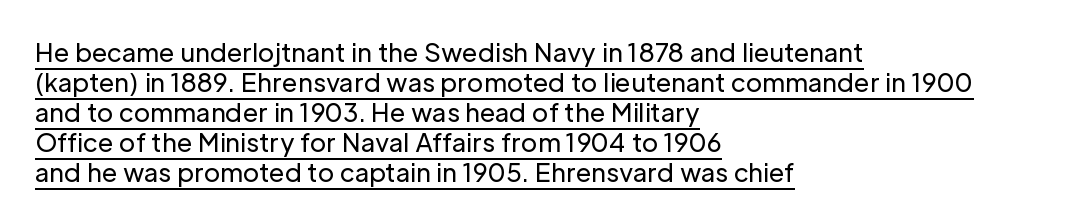
Q: Is the text bold? A: No.
Q: Is the text italic (slanted)? A: No, it is upright.
Q: Is the text underlined? A: Yes.
Q: How is the paragraph aligned? A: Left-aligned.
Q: Is the spacing between letters normal or unusually wide? A: Normal.
